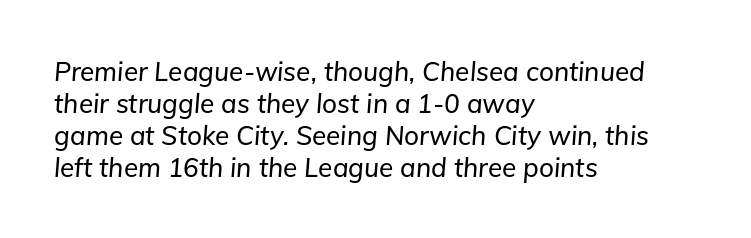
The image shows 26 px text type, italic (leaning right); set left-aligned, line spacing 1.23x, normal letter spacing, not underlined.
